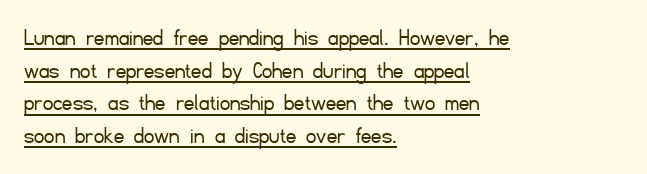
The image shows 25 px text type, upright; set left-aligned, normal line spacing (1.31x), normal letter spacing, underlined.
